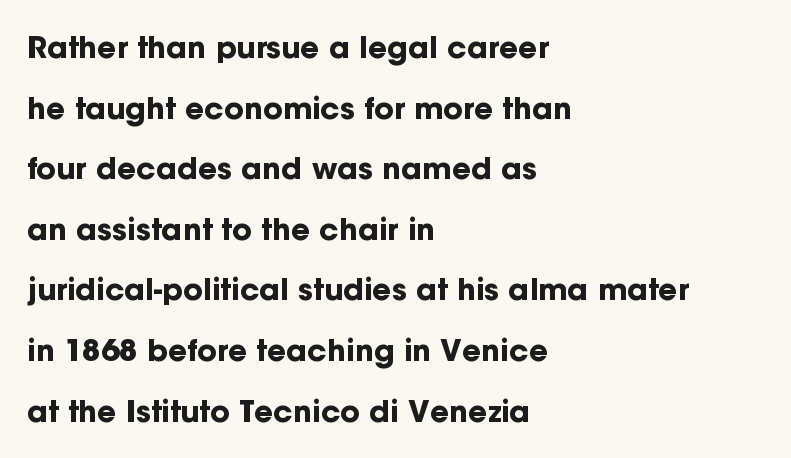
Visually the block forms a straight wall on the left and a jagged coastline on the right. Type without underlining. The gaps between neighbouring characters are ordinary and unremarkable. Posture: straight, roman, zero tilt. Does the type have serifs? No, each stem ends abruptly.
